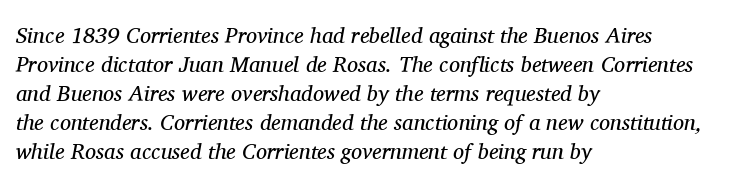
The image shows 22 px text type, italic (leaning right); set left-aligned, normal line spacing (1.32x), normal letter spacing, not underlined.
